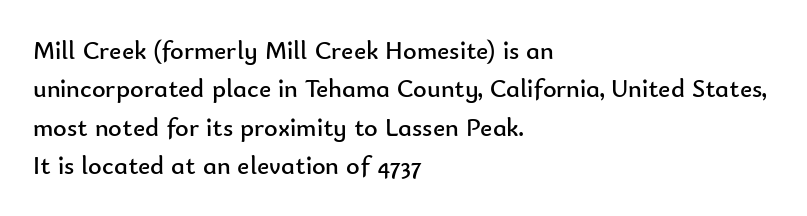
{"italic": "no", "bold": "no", "underline": "no", "align": "left", "line_spacing": "normal", "line_spacing_ratio": 1.48, "letter_spacing": "normal", "letter_spacing_em": 0.0, "glyph_px": 26}
